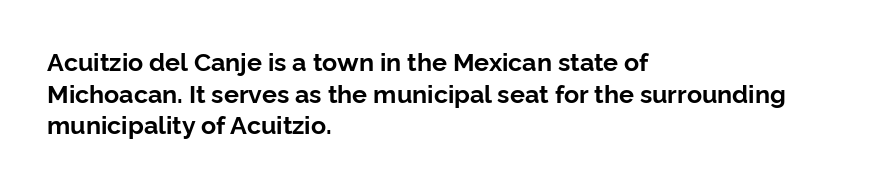
The image shows 25 px bold type, upright; set left-aligned, normal line spacing (1.27x), normal letter spacing, not underlined.
